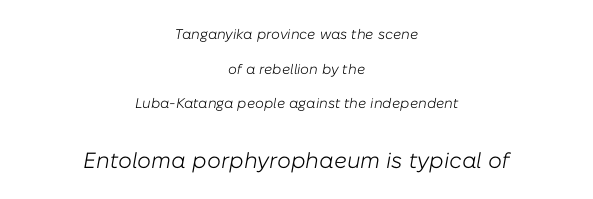
The image shows 22 px text type, italic (leaning right); set centered, loose line spacing (2.48x), normal letter spacing, not underlined; the second (bottom) block is 1.57x larger.
